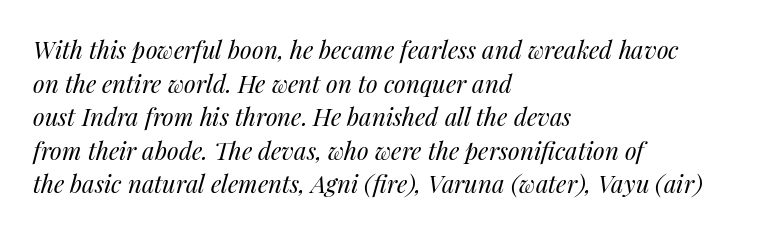
{"italic": "yes", "lean": "right", "slant_degrees": 14, "bold": "no", "underline": "no", "align": "left", "line_spacing": "normal", "line_spacing_ratio": 1.4, "letter_spacing": "normal", "letter_spacing_em": 0.0, "glyph_px": 24}
